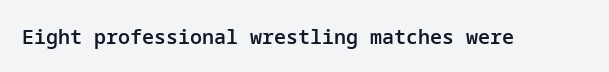
{"italic": "no", "bold": "semi", "underline": "no", "letter_spacing": "normal", "letter_spacing_em": 0.0, "glyph_px": 20}
